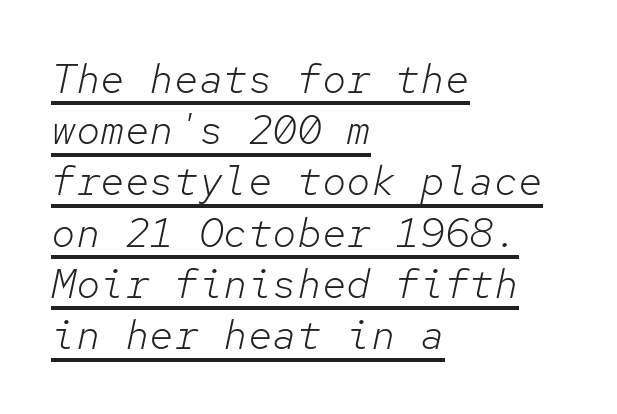
Q: Is the text bold? A: No.
Q: Is the text italic (slanted)? A: Yes, it leans right by about 12 degrees.
Q: Is the text underlined? A: Yes.
Q: How is the paragraph aligned? A: Left-aligned.
Q: Is the spacing between letters normal or unusually wide? A: Normal.
Q: Is the spacing between lines tight, normal or loose? A: Normal.
Q: Width (condensed, normal, or wide)? A: Normal.
Q: Stroke contrast? A: Low.
Q: x-height? A: Medium.
Q: Monospaced? A: Yes.
